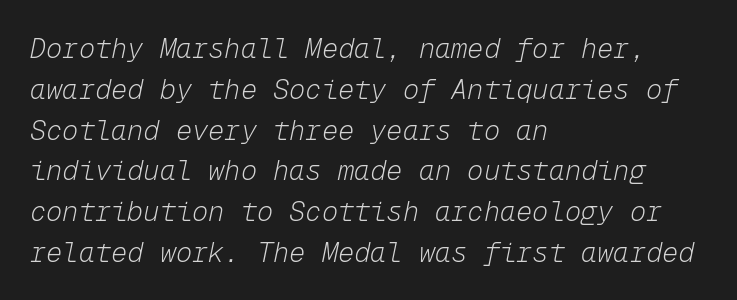
The image shows 27 px text type, italic (leaning right); set left-aligned, normal line spacing (1.51x), normal letter spacing, not underlined.
